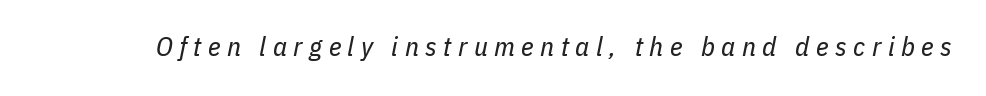
{"italic": "yes", "lean": "right", "slant_degrees": 11, "bold": "no", "underline": "no", "letter_spacing": "wide", "letter_spacing_em": 0.24, "glyph_px": 27}
